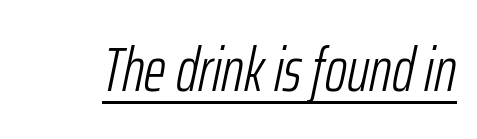
You could not count columns in this text — the font is proportionally spaced. The face used here is rendered with its standard letterfit. Style check: oblique. Every word sits above its own underline. The letters look calm and open, with moderate or lighter stems.
